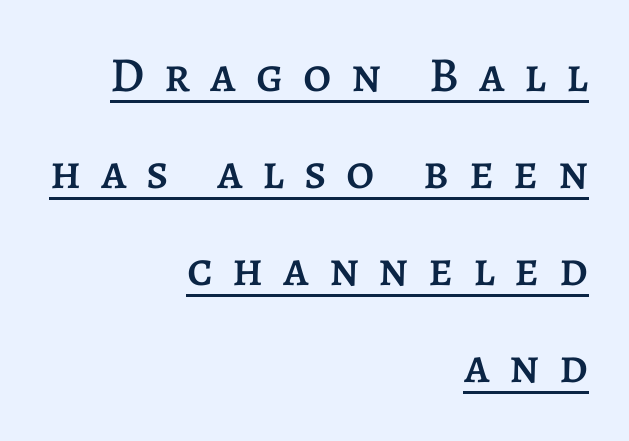
Q: Is the text italic (slanted)? A: No, it is upright.
Q: Is the text underlined? A: Yes.
Q: How is the paragraph aligned? A: Right-aligned.
Q: Is the spacing between letters normal or unusually wide? A: Unusually wide.
Q: Is the spacing between lines tight, normal or loose? A: Loose.
Q: Width (condensed, normal, or wide)? A: Normal.
Q: Stroke contrast? A: Low.
Q: x-height? A: Large.
Q: Monospaced? A: No.
